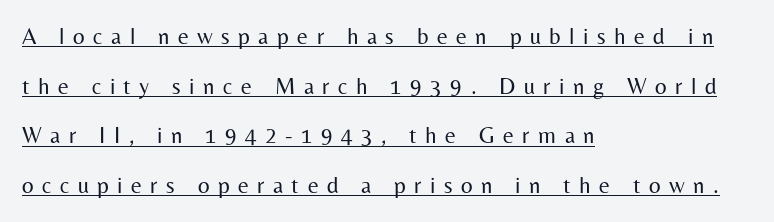
{"italic": "no", "bold": "no", "underline": "yes", "align": "left", "line_spacing": "loose", "line_spacing_ratio": 2.16, "letter_spacing": "wide", "letter_spacing_em": 0.37, "glyph_px": 23}
